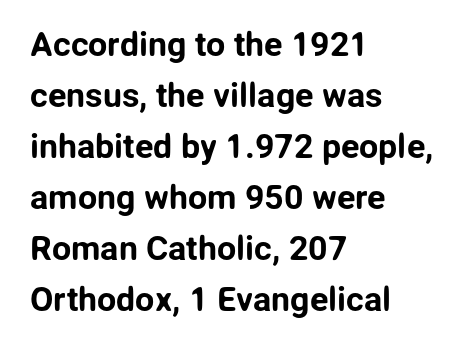
Q: Is the text italic (slanted)? A: No, it is upright.
Q: Is the typeface a serif or a sans-serif typeface? A: Sans-serif.
Q: Is the text underlined? A: No.
Q: How is the paragraph aligned? A: Left-aligned.
Q: Is the spacing between letters normal or unusually wide? A: Normal.
Q: Is the spacing between lines tight, normal or loose? A: Normal.
Q: Width (condensed, normal, or wide)? A: Normal.
Q: Stroke contrast? A: Low.
Q: x-height? A: Medium.
Q: Monospaced? A: No.
